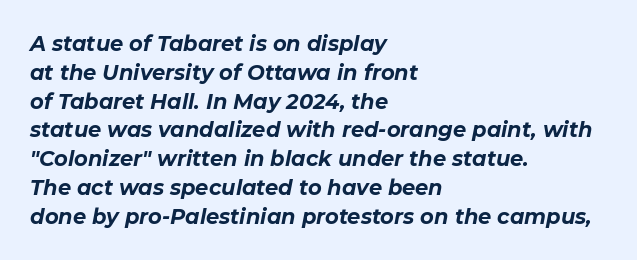
{"italic": "yes", "lean": "right", "slant_degrees": 11, "bold": "yes", "underline": "no", "align": "left", "line_spacing": "normal", "line_spacing_ratio": 1.37, "letter_spacing": "normal", "letter_spacing_em": 0.0, "glyph_px": 21}
